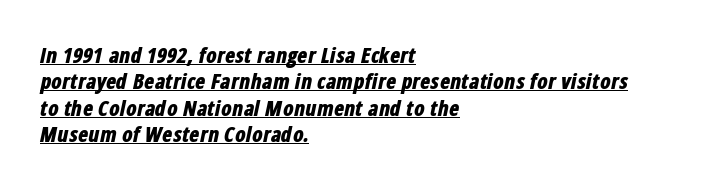
Line starts are locked; line ends wander. Somebody hit Ctrl+U on this one — the words are underlined. Evenly set lines give the paragraph a standard silhouette. Stroke thickness is high; the sample reads as a true bold. The rendering applies a slant to the glyphs. Is the letter spacing exaggerated? No — it looks like the ordinary default.
